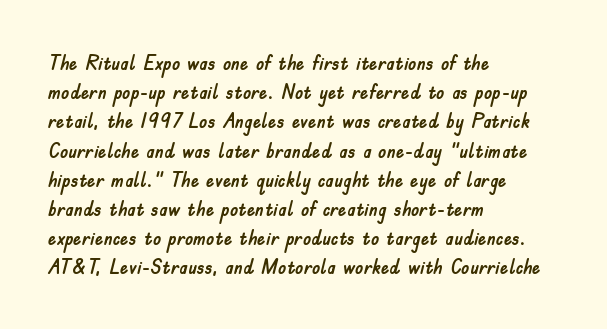
Each word holds together tightly as a unit, with standard inter-letter gaps. Left-aligned paragraph, ragged on the right. The vertical gap from one line to the next is medium. Check the space under the baseline: it is left empty.
